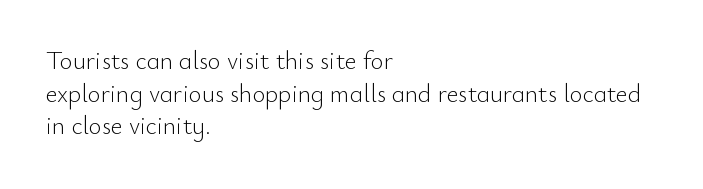
The image shows 25 px text type, upright; set left-aligned, normal line spacing (1.31x), normal letter spacing, not underlined.
